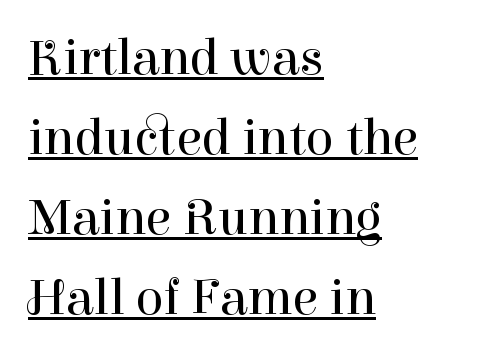
Q: Is the text bold? A: No.
Q: Is the text italic (slanted)? A: No, it is upright.
Q: Is the typeface a serif or a sans-serif typeface? A: Serif.
Q: Is the text underlined? A: Yes.
Q: How is the paragraph aligned? A: Left-aligned.
Q: Is the spacing between letters normal or unusually wide? A: Normal.
Q: Is the spacing between lines tight, normal or loose? A: Normal.
Q: Width (condensed, normal, or wide)? A: Normal.
Q: Stroke contrast? A: High.
Q: x-height? A: Medium.
Q: Monospaced? A: No.
